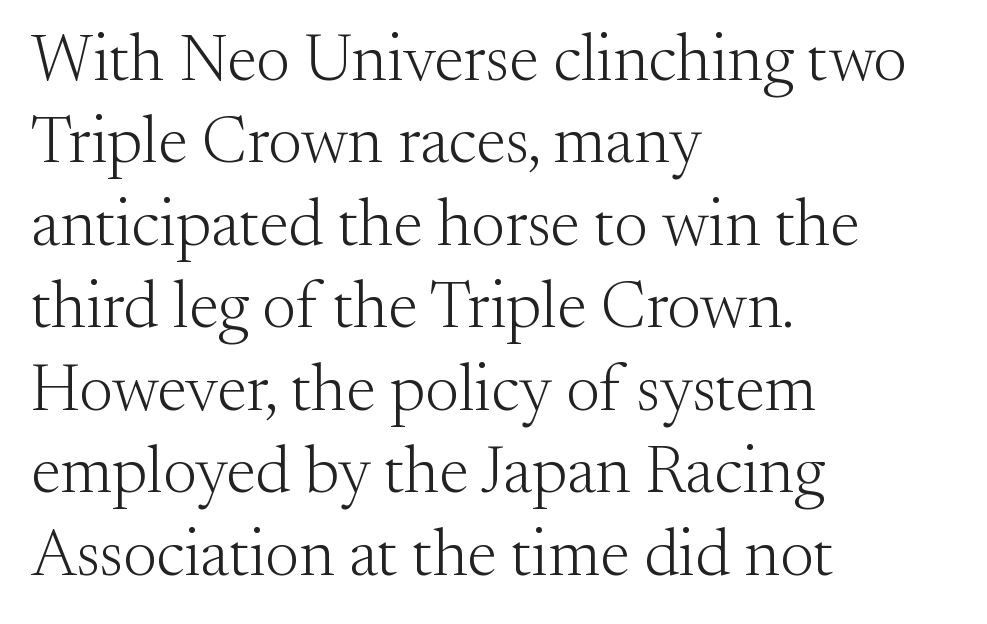
The image shows 66 px light serif type, upright; set left-aligned, normal line spacing (1.25x), normal letter spacing, not underlined; medium stroke contrast and a small x-height.
